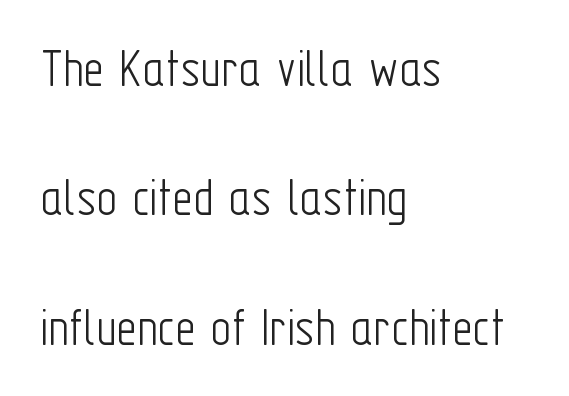
Q: Is the text bold? A: No.
Q: Is the text italic (slanted)? A: No, it is upright.
Q: Is the typeface a serif or a sans-serif typeface? A: Sans-serif.
Q: Is the text underlined? A: No.
Q: How is the paragraph aligned? A: Left-aligned.
Q: Is the spacing between letters normal or unusually wide? A: Normal.
Q: Is the spacing between lines tight, normal or loose? A: Loose.
Q: Width (condensed, normal, or wide)? A: Condensed.
Q: Stroke contrast? A: Low.
Q: x-height? A: Medium.
Q: Monospaced? A: No.
